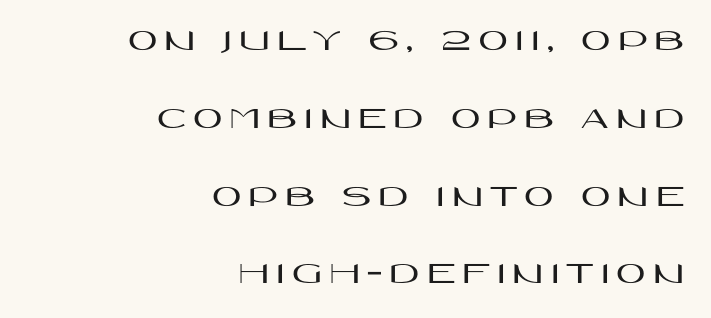
Spacing verdict: proportional, widths tailored to each character. The designer dialed line spacing up above the default. One-word summary of the alignment: right. The letters stand straight up with perfectly vertical stems. How are the letters spaced? Widely, with obvious added tracking.
